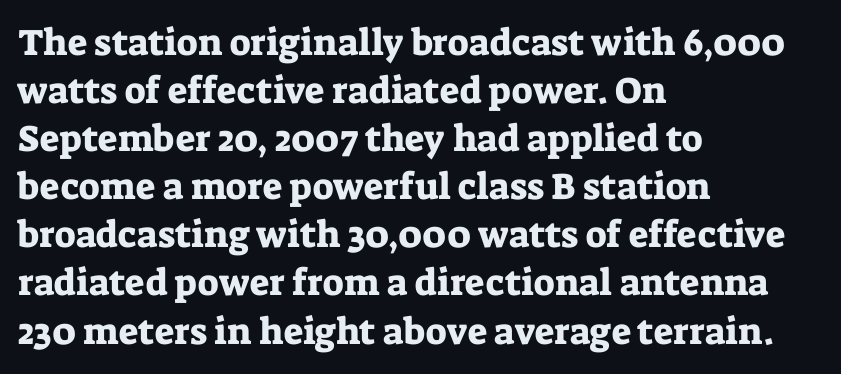
The image shows 37 px serif type, upright; set left-aligned, normal line spacing (1.3x), normal letter spacing, not underlined; low stroke contrast and a medium x-height.
